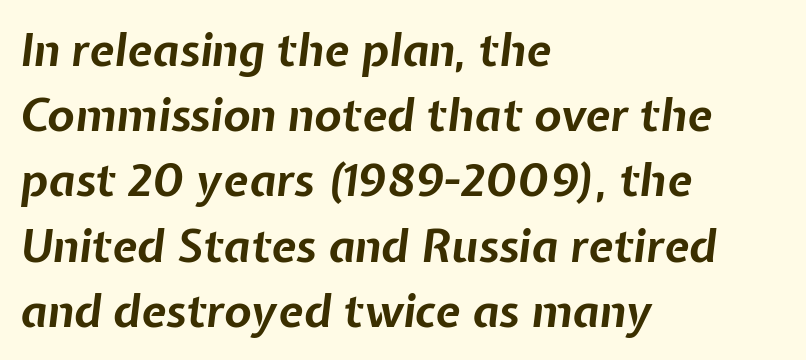
Q: Is the text bold? A: Yes.
Q: Is the text italic (slanted)? A: Yes, it leans right by about 7 degrees.
Q: Is the text underlined? A: No.
Q: How is the paragraph aligned? A: Left-aligned.
Q: Is the spacing between letters normal or unusually wide? A: Normal.
Q: Is the spacing between lines tight, normal or loose? A: Normal.
Q: Width (condensed, normal, or wide)? A: Normal.
Q: Stroke contrast? A: Low.
Q: x-height? A: Medium.
Q: Monospaced? A: No.
